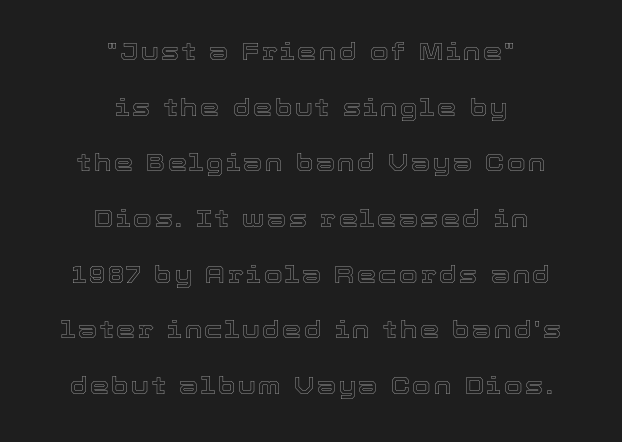
The image shows 24 px text type, upright; set centered, loose line spacing (2.32x), not underlined.
